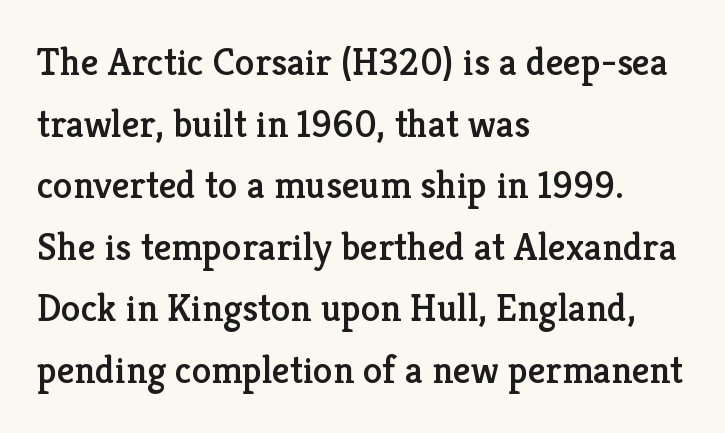
The image shows 39 px serif type, upright; set left-aligned, normal line spacing (1.58x), normal letter spacing, not underlined; low stroke contrast and a medium x-height.
